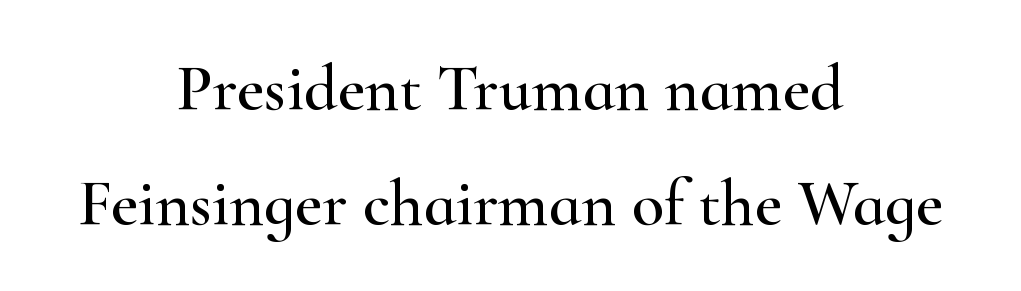
{"serif": "yes", "italic": "no", "width": "wide", "stroke_contrast": "high", "x_height": "small", "monospaced": "no", "underline": "no", "align": "center", "line_spacing_ratio": 1.74, "letter_spacing": "normal", "letter_spacing_em": 0.0, "glyph_px": 66}
